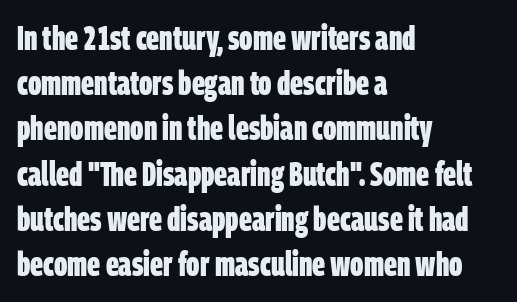
The image shows 34 px bold, condensed sans-serif type; set left-aligned, normal line spacing (1.33x), normal letter spacing, not underlined; low stroke contrast and a large x-height.
